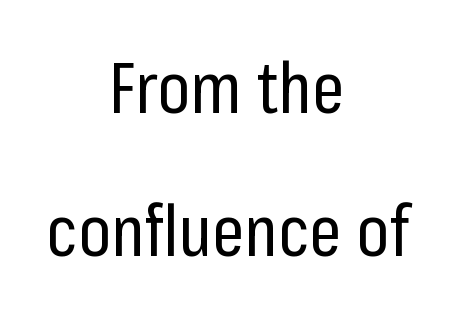
Q: Is the text bold? A: No.
Q: Is the text italic (slanted)? A: No, it is upright.
Q: Is the typeface a serif or a sans-serif typeface? A: Sans-serif.
Q: Is the text underlined? A: No.
Q: How is the paragraph aligned? A: Centered.
Q: Is the spacing between letters normal or unusually wide? A: Normal.
Q: Is the spacing between lines tight, normal or loose? A: Loose.
Q: Width (condensed, normal, or wide)? A: Condensed.
Q: Stroke contrast? A: Low.
Q: x-height? A: Medium.
Q: Monospaced? A: No.
